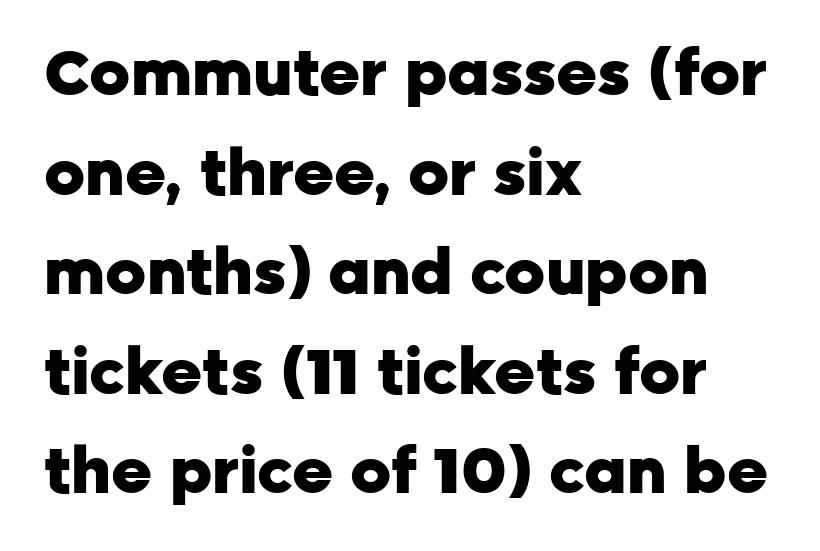
The image shows 63 px heavy sans-serif type, upright; set left-aligned, normal line spacing (1.58x), normal letter spacing, not underlined; low stroke contrast and a medium x-height.
